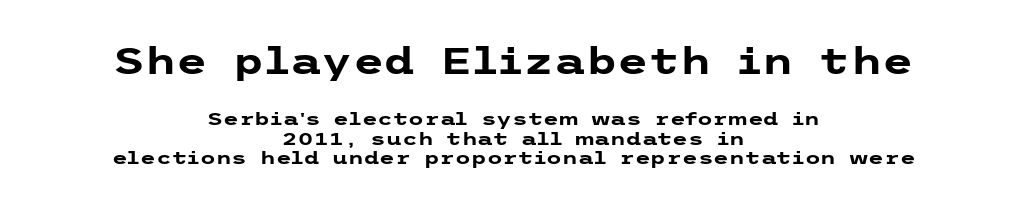
Compared with typical body copy, the letter spacing here is the same. In this sample the first text group is rendered at the bigger scale. The characters display no serif detailing; their extremities are plain. Plenty of ink on the page — the face is bold. Visually the block forms a symmetrical silhouette, jagged on both flanks.
